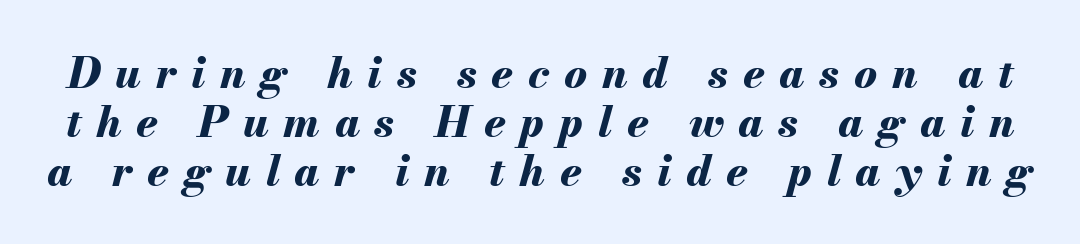
The image shows 43 px bold type, italic (leaning right); set tight line spacing (1.14x), unusually wide letter spacing (+0.34 em), not underlined; medium stroke contrast and a small x-height.
